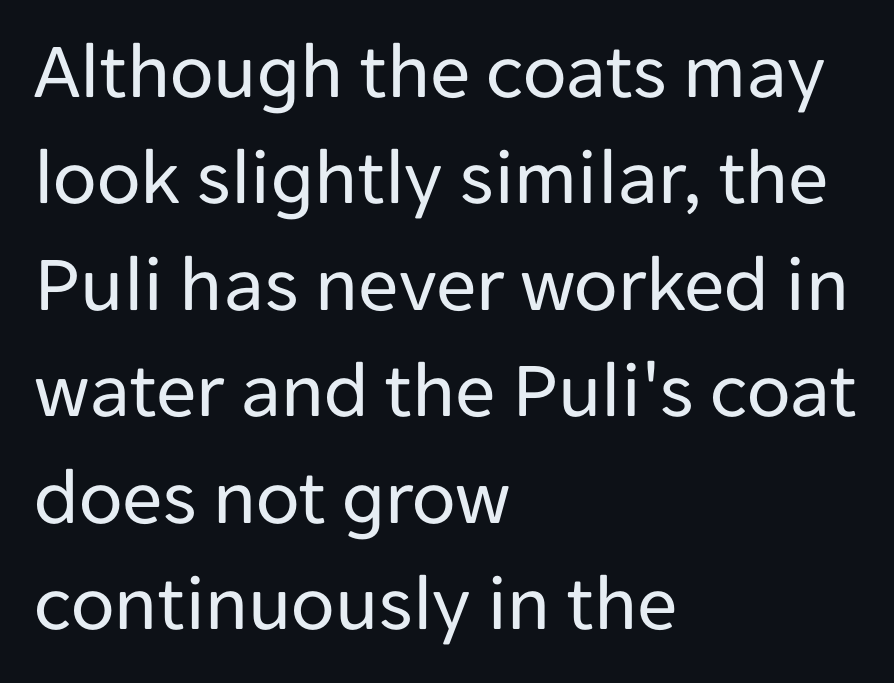
The image shows 80 px regular-weight sans-serif type, upright; set left-aligned, normal line spacing (1.33x), normal letter spacing, not underlined; low stroke contrast and a medium x-height.
